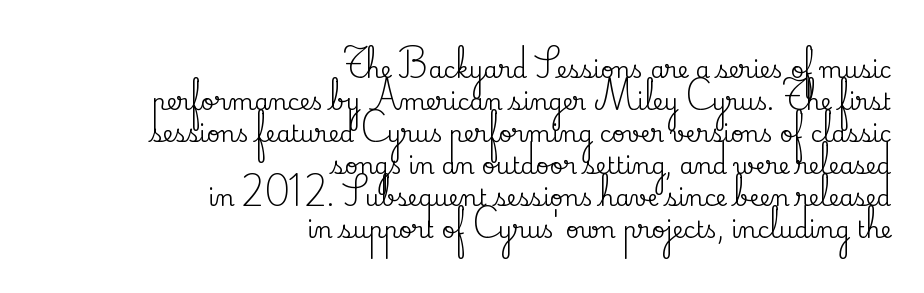
The image shows 23 px text type, upright; set right-aligned, normal line spacing (1.39x), normal letter spacing, not underlined.
